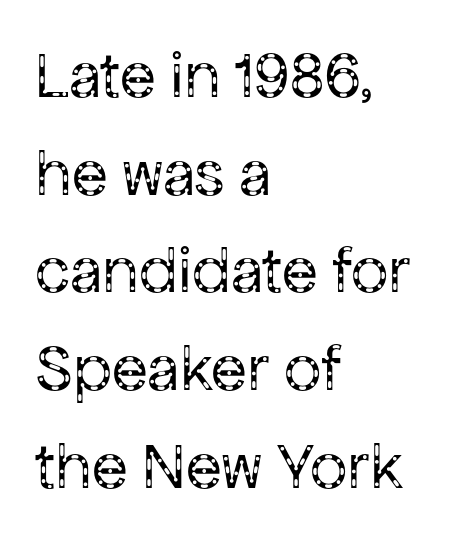
Q: Is the text bold? A: No.
Q: Is the text italic (slanted)? A: No, it is upright.
Q: Is the typeface a serif or a sans-serif typeface? A: Sans-serif.
Q: Is the text underlined? A: No.
Q: How is the paragraph aligned? A: Left-aligned.
Q: Is the spacing between letters normal or unusually wide? A: Normal.
Q: Is the spacing between lines tight, normal or loose? A: Normal.
Q: Width (condensed, normal, or wide)? A: Normal.
Q: Stroke contrast? A: Low.
Q: x-height? A: Medium.
Q: Monospaced? A: No.
